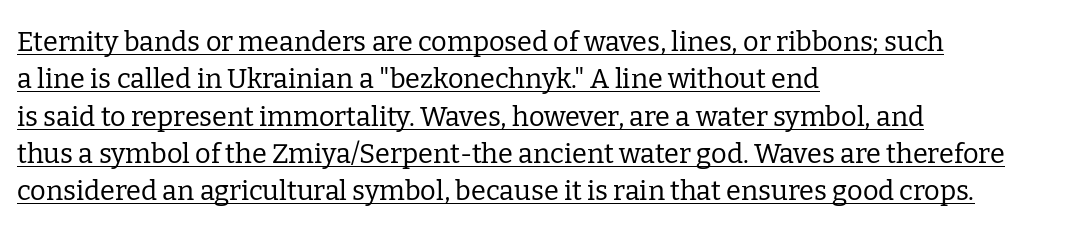
The image shows 27 px text type, upright; set left-aligned, normal line spacing (1.38x), normal letter spacing, underlined.
